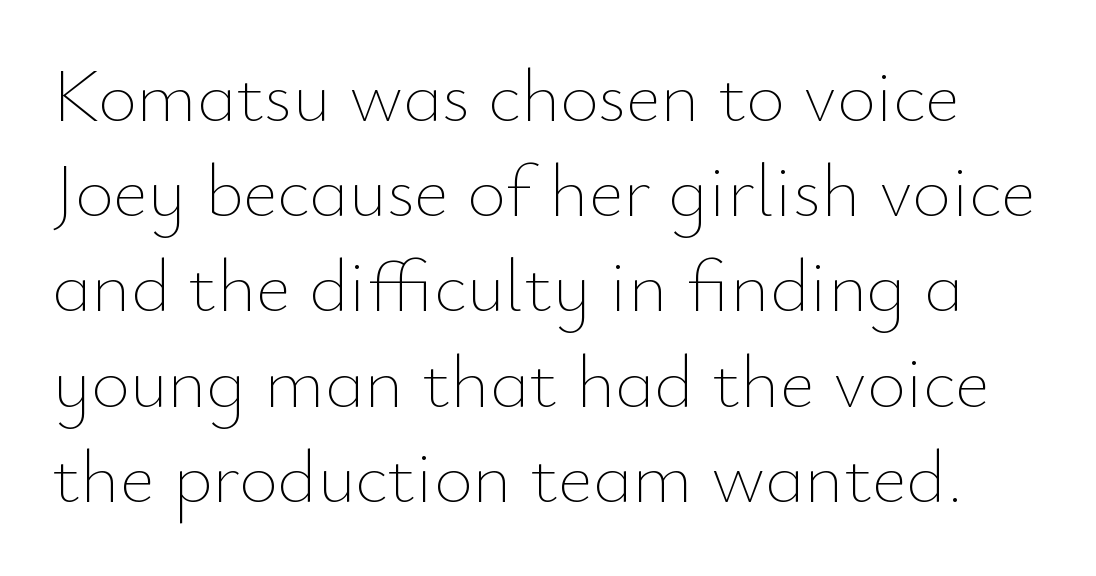
Honestly, the letter spacing is just normal — you wouldn't notice it. The cut favours lightness, reaching ordinary text weight at its darkest. Rule under the text: the space is simply empty. The lines sit at an ordinary, default distance from one another. Character widths vary here, with narrow letters taking less room than wide ones. The font's upright variant was chosen for this text.
